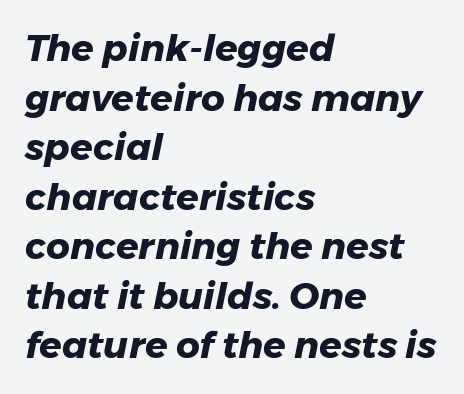
{"italic": "yes", "lean": "right", "slant_degrees": 11, "bold": "yes", "weight": "heavy", "width": "normal", "stroke_contrast": "low", "x_height": "medium", "monospaced": "no", "underline": "no", "align": "left", "line_spacing": "normal", "line_spacing_ratio": 1.34, "letter_spacing": "normal", "letter_spacing_em": 0.0, "glyph_px": 37}
